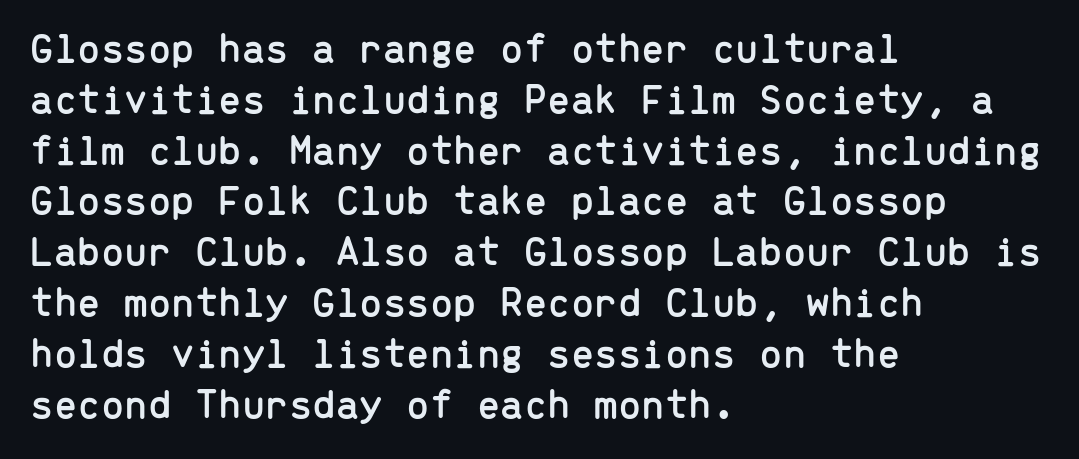
Q: Is the text italic (slanted)? A: No, it is upright.
Q: Is the typeface a serif or a sans-serif typeface? A: Sans-serif.
Q: Is the text underlined? A: No.
Q: How is the paragraph aligned? A: Left-aligned.
Q: Is the spacing between letters normal or unusually wide? A: Normal.
Q: Width (condensed, normal, or wide)? A: Normal.
Q: Stroke contrast? A: Low.
Q: x-height? A: Medium.
Q: Monospaced? A: Yes.
